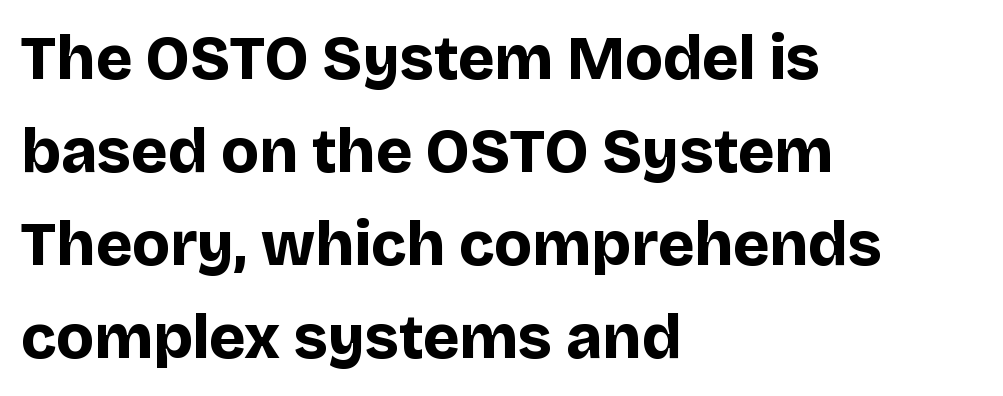
The image shows 62 px bold sans-serif type, upright; set left-aligned, normal line spacing (1.5x), normal letter spacing, not underlined; low stroke contrast and a large x-height.
